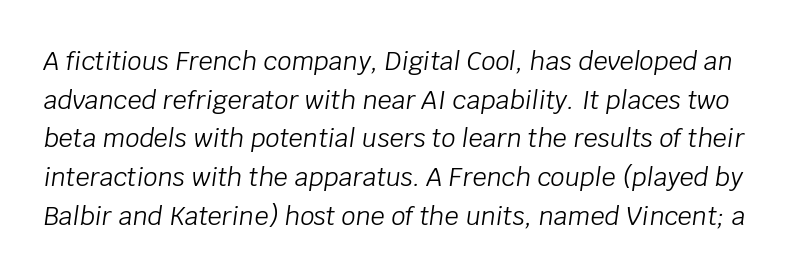
The image shows 25 px text type, italic (leaning right); set normal line spacing (1.55x), normal letter spacing, not underlined.
